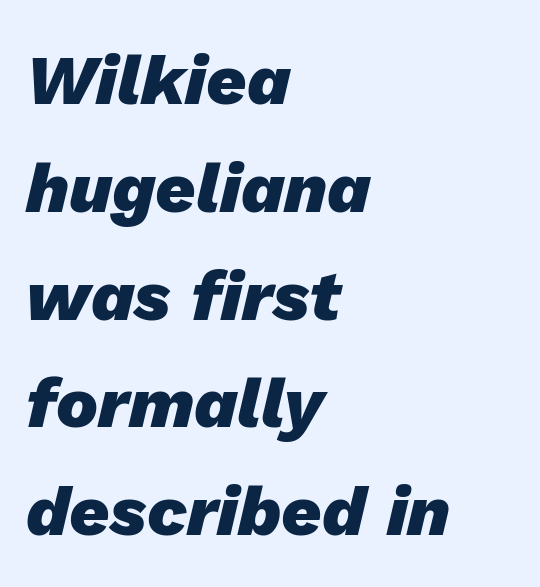
Typeset ragged right — the left edge is the straight one. As a designer I'd log this as weight 700, bold. The passage shown leans; its letterforms are oblique. This sample has the flowing, uneven cadence of proportional lettering. Each new line begins a customary step beneath the previous one. Words float on clear page, feet unadorned.
